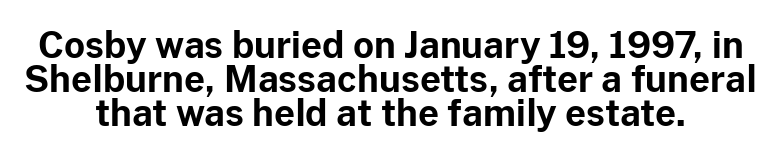
{"serif": "no", "italic": "no", "bold": "yes", "weight": "bold", "width": "normal", "stroke_contrast": "low", "x_height": "medium", "monospaced": "no", "underline": "no", "align": "center", "line_spacing": "tight", "line_spacing_ratio": 0.95, "letter_spacing": "normal", "letter_spacing_em": 0.0, "glyph_px": 36}
